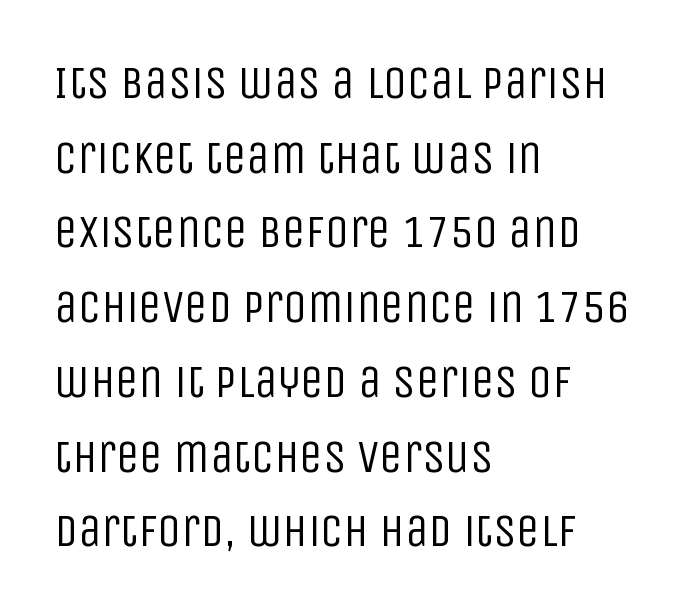
All the whitespace from short lines collects on the right. The characters are drawn with everyday or finer stroke widths. The characters display no serif detailing; their extremities are plain. This sample keeps an unexceptional amount of space between lines. Each row of text sits above clean, open space. Default kerning and tracking; the words read as compact shapes.
